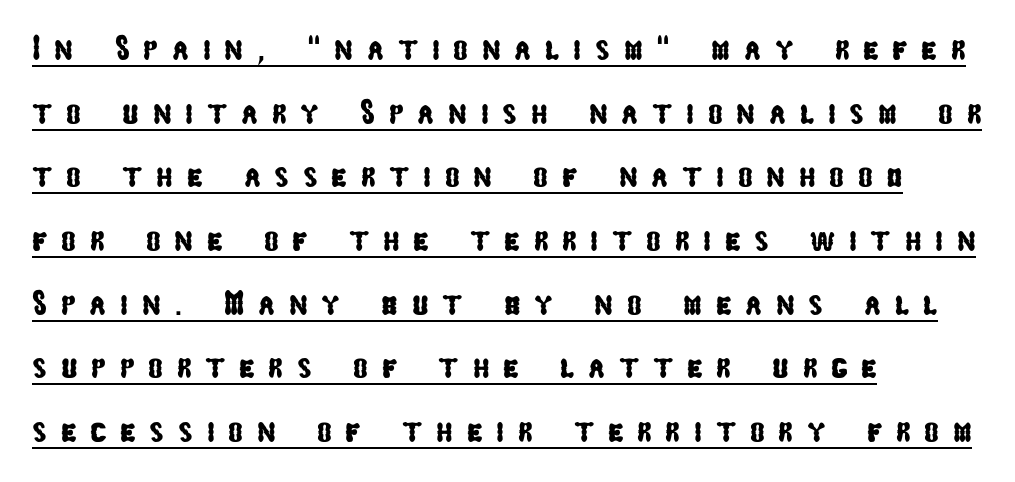
{"serif": "no", "width": "condensed", "stroke_contrast": "low", "x_height": "medium", "monospaced": "no", "underline": "yes", "align": "left", "line_spacing_ratio": 1.82, "letter_spacing": "wide", "letter_spacing_em": 0.39, "glyph_px": 35}
